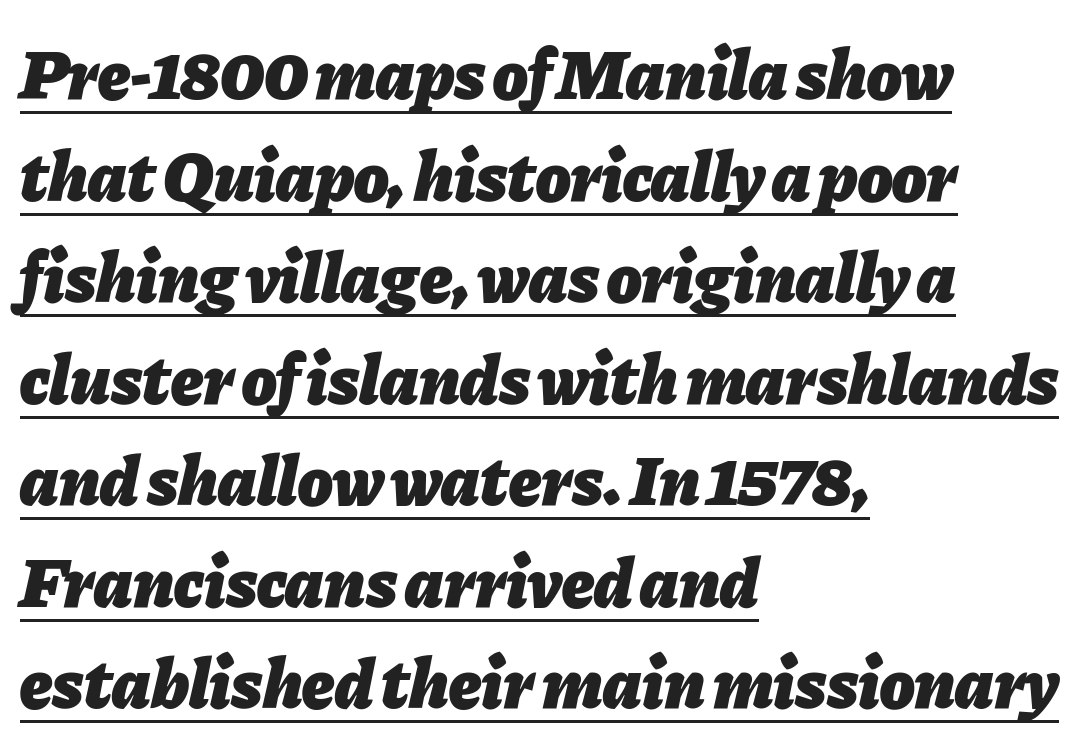
{"italic": "yes", "lean": "right", "slant_degrees": 11, "bold": "yes", "weight": "heavy", "width": "normal", "stroke_contrast": "low", "x_height": "medium", "monospaced": "no", "underline": "yes", "align": "left", "line_spacing": "normal", "line_spacing_ratio": 1.43, "letter_spacing": "normal", "letter_spacing_em": 0.0, "glyph_px": 71}
